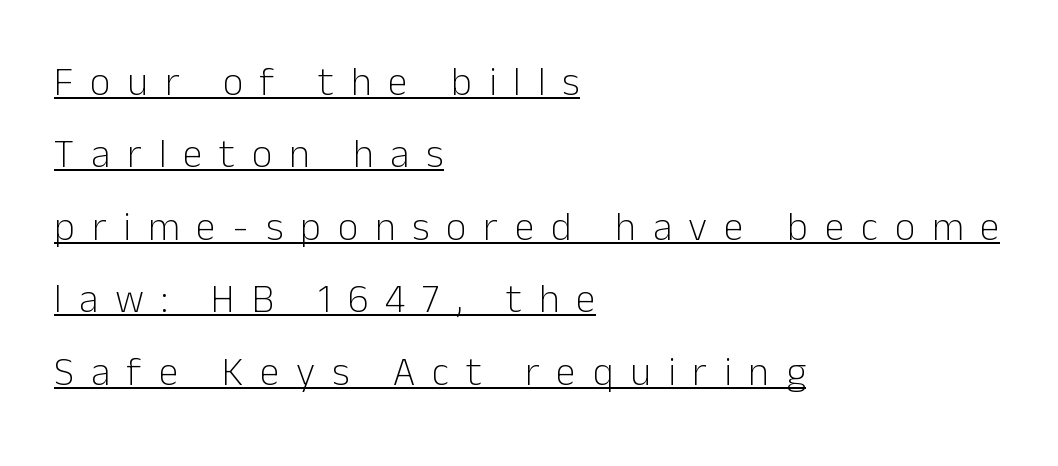
Q: Is the text bold? A: No.
Q: Is the text italic (slanted)? A: No, it is upright.
Q: Is the typeface a serif or a sans-serif typeface? A: Sans-serif.
Q: Is the text underlined? A: Yes.
Q: How is the paragraph aligned? A: Left-aligned.
Q: Is the spacing between letters normal or unusually wide? A: Unusually wide.
Q: Width (condensed, normal, or wide)? A: Normal.
Q: Stroke contrast? A: Low.
Q: x-height? A: Medium.
Q: Monospaced? A: No.
